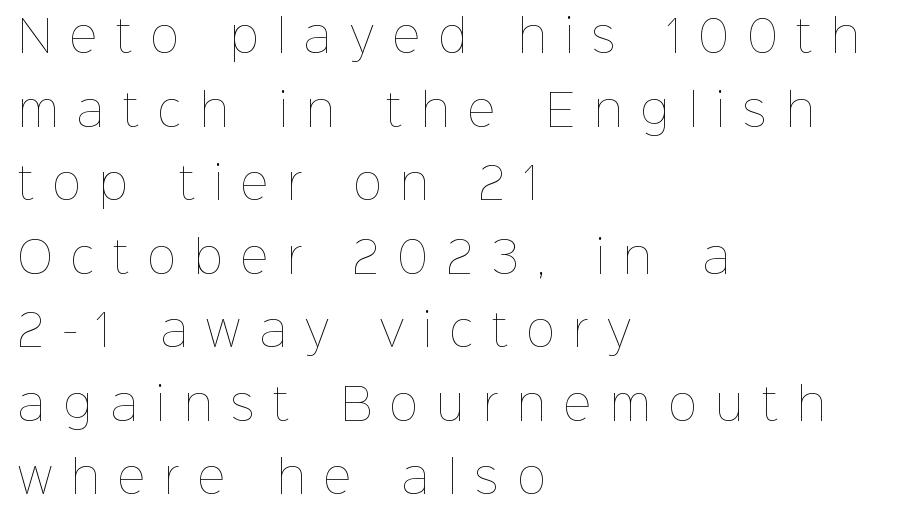
Q: Is the text bold? A: No.
Q: Is the text italic (slanted)? A: No, it is upright.
Q: Is the text underlined? A: No.
Q: How is the paragraph aligned? A: Left-aligned.
Q: Is the spacing between letters normal or unusually wide? A: Unusually wide.
Q: Width (condensed, normal, or wide)? A: Normal.
Q: Stroke contrast? A: Low.
Q: x-height? A: Medium.
Q: Monospaced? A: No.
